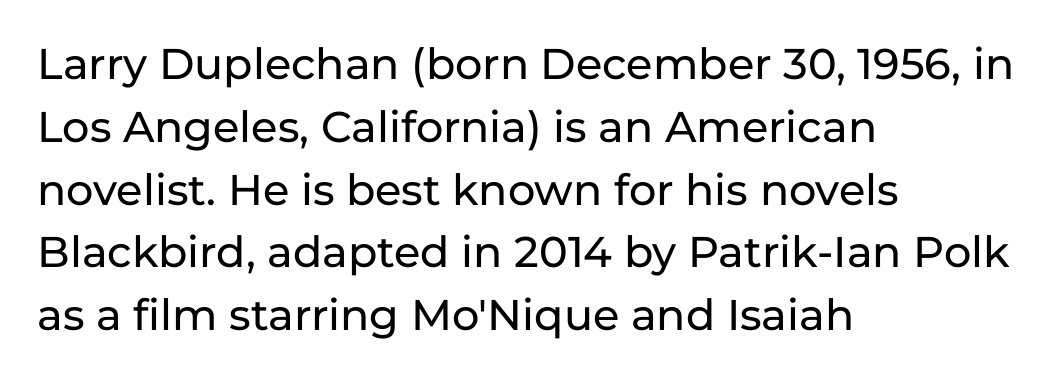
Just letters on the line, the space beneath them empty. Which margin do the lines hug? The left one — the right edge is uneven. A roman cut, with each character standing at attention. Character widths vary here, with narrow letters taking less room than wide ones.
